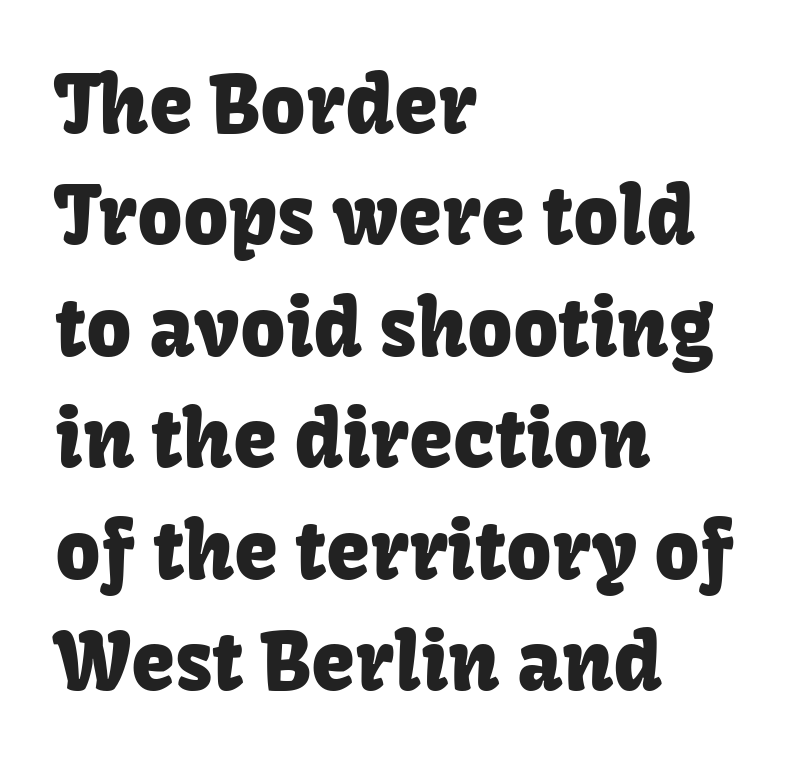
Q: Is the text italic (slanted)? A: No, it is upright.
Q: Is the typeface a serif or a sans-serif typeface? A: Sans-serif.
Q: Is the text underlined? A: No.
Q: How is the paragraph aligned? A: Left-aligned.
Q: Is the spacing between letters normal or unusually wide? A: Normal.
Q: Is the spacing between lines tight, normal or loose? A: Normal.
Q: Width (condensed, normal, or wide)? A: Normal.
Q: Stroke contrast? A: Low.
Q: x-height? A: Medium.
Q: Monospaced? A: No.
